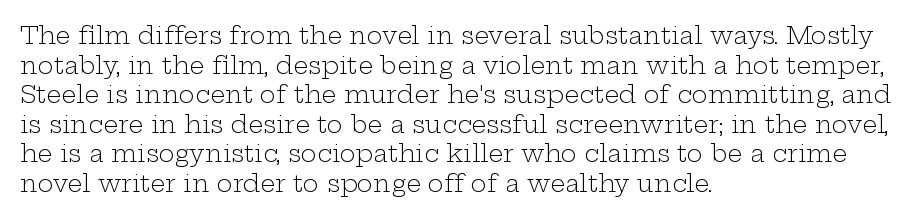
Q: Is the text bold? A: No.
Q: Is the text italic (slanted)? A: No, it is upright.
Q: Is the text underlined? A: No.
Q: How is the paragraph aligned? A: Left-aligned.
Q: Is the spacing between letters normal or unusually wide? A: Normal.
